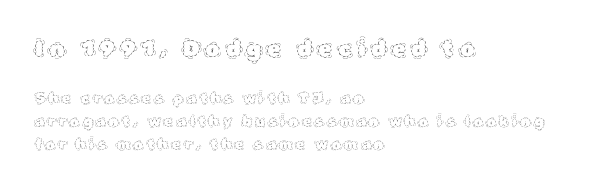
{"italic": "no", "bold": "no", "underline": "no", "align": "left", "line_spacing": "normal", "line_spacing_ratio": 1.65, "letter_spacing": "wide", "letter_spacing_em": 0.28, "larger_block": "first", "size_ratio": 1.57, "glyph_px": 22}
